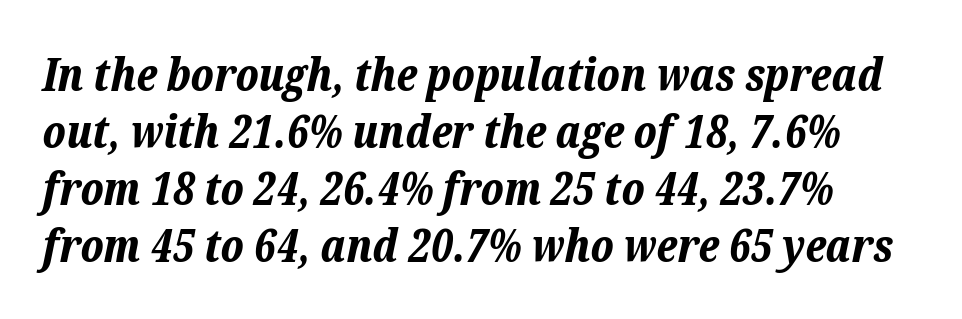
{"italic": "yes", "lean": "right", "slant_degrees": 12, "bold": "yes", "weight": "bold", "width": "normal", "stroke_contrast": "low", "x_height": "medium", "monospaced": "no", "underline": "no", "line_spacing": "normal", "line_spacing_ratio": 1.27, "letter_spacing": "normal", "letter_spacing_em": 0.0, "glyph_px": 45}
